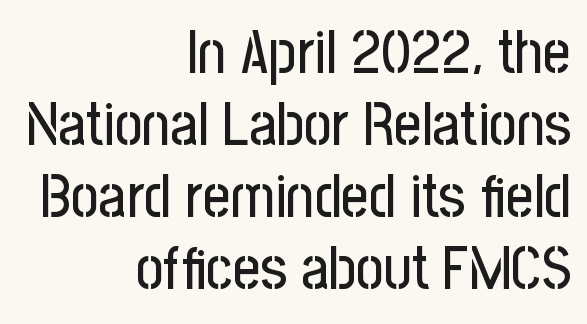
{"serif": "no", "italic": "no", "width": "condensed", "stroke_contrast": "low", "x_height": "medium", "monospaced": "no", "underline": "no", "align": "right", "line_spacing_ratio": 1.2, "letter_spacing": "normal", "letter_spacing_em": 0.0, "glyph_px": 60}
